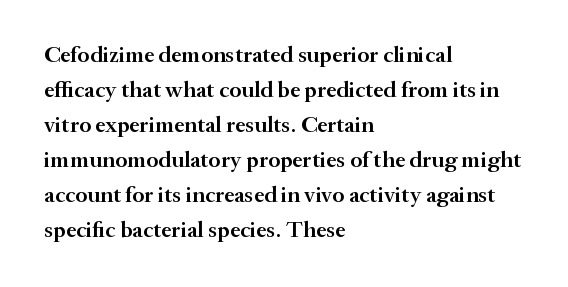
The image shows 23 px text type, upright; set left-aligned, normal line spacing (1.52x), normal letter spacing, not underlined.
